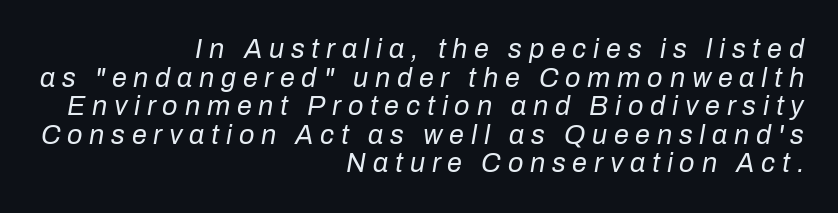
{"italic": "yes", "lean": "right", "slant_degrees": 10, "bold": "no", "underline": "no", "align": "right", "line_spacing": "tight", "line_spacing_ratio": 1.06, "letter_spacing": "wide", "letter_spacing_em": 0.25, "glyph_px": 27}
